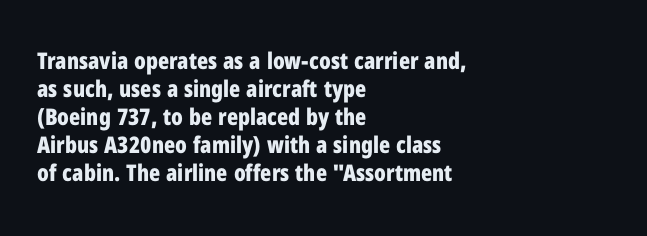
The image shows 23 px bold type, upright; set left-aligned, line spacing 1.22x, normal letter spacing, not underlined.
